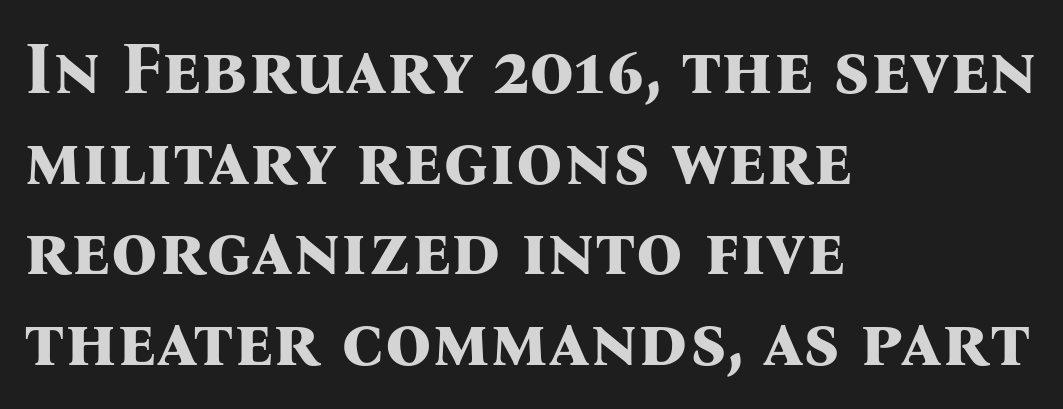
Is this a sans? No — the strokes have serifs. Ascenders rise straight up at ninety degrees. Reading down the block, your eye returns to a fixed left position each line. Strokes here are thick enough to call this a true bold. The rendering keeps characters at their native spacing.
